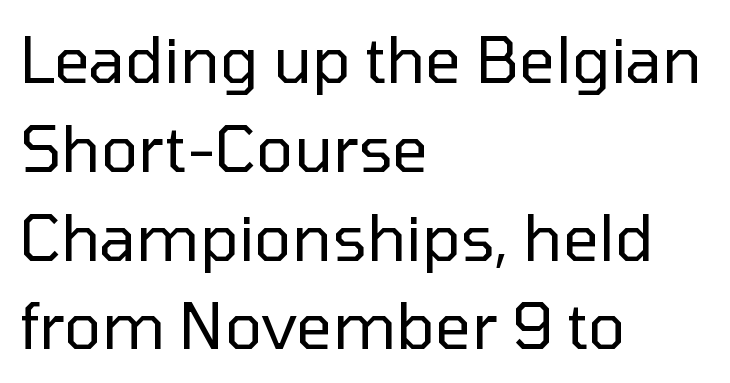
Q: Is the text bold? A: No.
Q: Is the text italic (slanted)? A: No, it is upright.
Q: Is the typeface a serif or a sans-serif typeface? A: Sans-serif.
Q: Is the text underlined? A: No.
Q: How is the paragraph aligned? A: Left-aligned.
Q: Is the spacing between letters normal or unusually wide? A: Normal.
Q: Is the spacing between lines tight, normal or loose? A: Normal.
Q: Width (condensed, normal, or wide)? A: Normal.
Q: Stroke contrast? A: Low.
Q: x-height? A: Medium.
Q: Monospaced? A: No.
